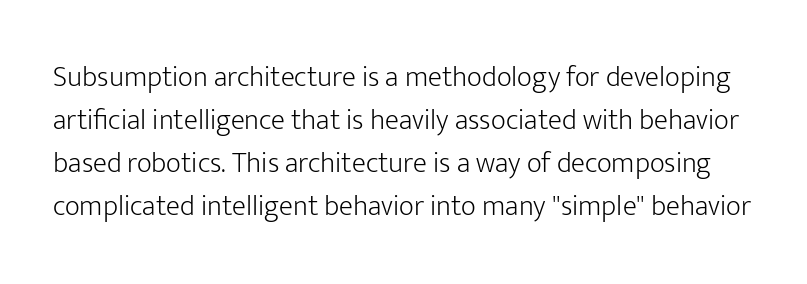
The lettering stays uniformly vertical, giving the passage a roman look. Looks like regular typesetting: each glyph gets only the width it needs. Beneath every word, the page is bare. Check where the strokes stop: nothing finishes them off — pure sans. The leading is moderate, giving the passage an even texture.
